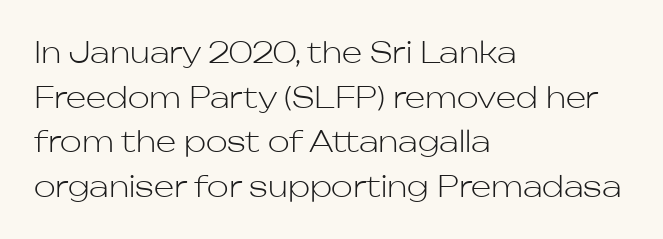
Q: Is the text bold? A: No.
Q: Is the text italic (slanted)? A: No, it is upright.
Q: Is the typeface a serif or a sans-serif typeface? A: Sans-serif.
Q: Is the text underlined? A: No.
Q: How is the paragraph aligned? A: Left-aligned.
Q: Is the spacing between letters normal or unusually wide? A: Normal.
Q: Is the spacing between lines tight, normal or loose? A: Normal.
Q: Width (condensed, normal, or wide)? A: Normal.
Q: Stroke contrast? A: Low.
Q: x-height? A: Medium.
Q: Monospaced? A: No.
